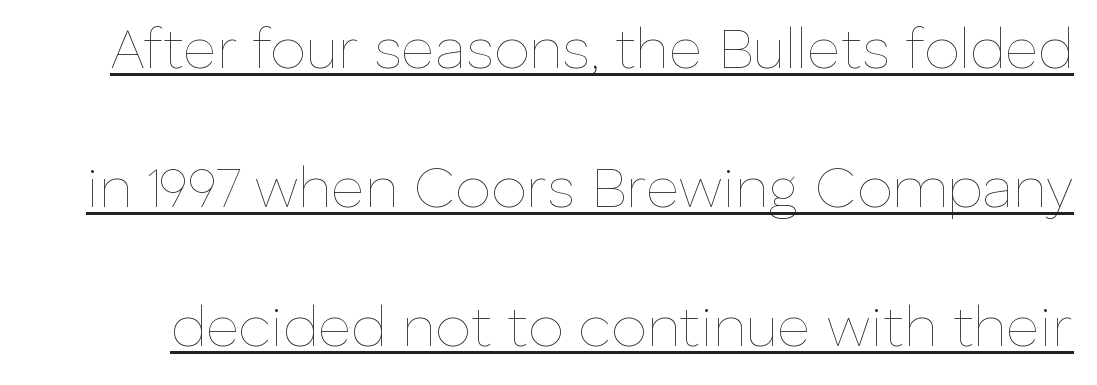
Q: Is the text bold? A: No.
Q: Is the text italic (slanted)? A: No, it is upright.
Q: Is the text underlined? A: Yes.
Q: Is the spacing between letters normal or unusually wide? A: Normal.
Q: Is the spacing between lines tight, normal or loose? A: Loose.
Q: Width (condensed, normal, or wide)? A: Normal.
Q: Stroke contrast? A: Low.
Q: x-height? A: Medium.
Q: Monospaced? A: No.
